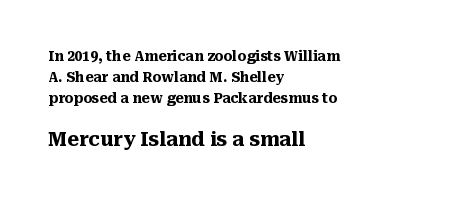
{"italic": "no", "bold": "yes", "underline": "no", "align": "left", "line_spacing": "normal", "line_spacing_ratio": 1.49, "letter_spacing": "normal", "letter_spacing_em": 0.0, "larger_block": "second", "size_ratio": 1.43, "glyph_px": 20}
